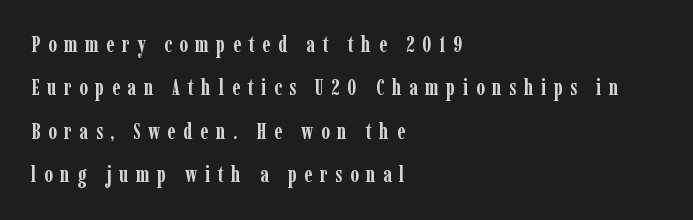
Just letters on the line, the space beneath them empty. This rendering uses left alignment, leaving the right contour irregular. Each new line begins a long way beneath the previous one. Upright lettering throughout. This rendering widens character spacing well past its baseline value.
